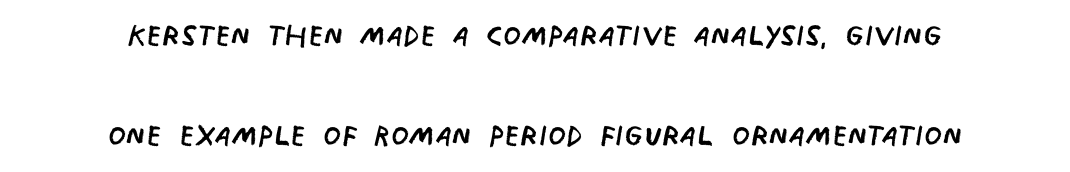
{"serif": "no", "bold": "no", "weight": "regular", "width": "condensed", "stroke_contrast": "low", "x_height": "large", "monospaced": "no", "underline": "no", "align": "center", "line_spacing": "loose", "line_spacing_ratio": 2.43, "letter_spacing": "normal", "letter_spacing_em": 0.0, "glyph_px": 41}
